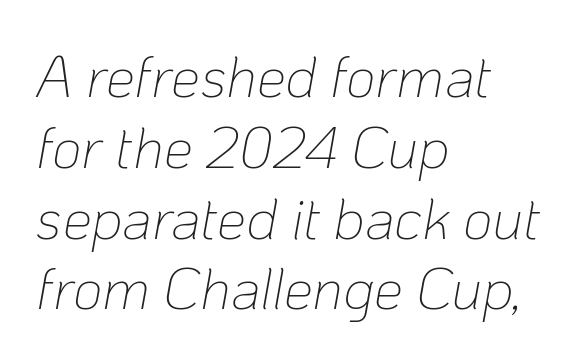
Q: Is the text bold? A: No.
Q: Is the text italic (slanted)? A: Yes, it leans right by about 10 degrees.
Q: Is the text underlined? A: No.
Q: How is the paragraph aligned? A: Left-aligned.
Q: Is the spacing between letters normal or unusually wide? A: Normal.
Q: Width (condensed, normal, or wide)? A: Normal.
Q: Stroke contrast? A: Low.
Q: x-height? A: Medium.
Q: Monospaced? A: No.
